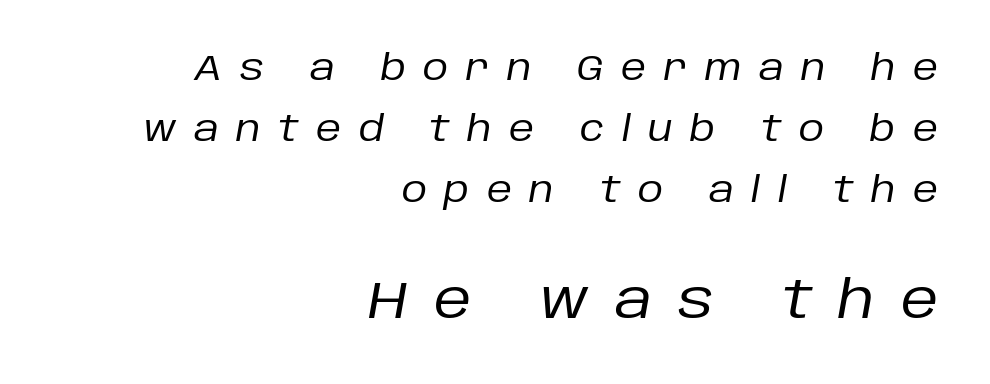
The whole block is typeset with a tilt. These two chunks differ in scale, with the bottom chunk taking the larger measure. Characters follow at a spacing far wider than the type designer built in. Each line ends at the same right margin while the left side varies. The face used here is proportionally spaced, like ordinary book or web type.
